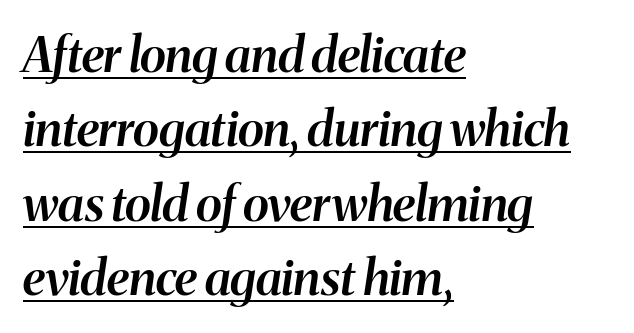
The rendering anchors every line to the left-hand side. Short note: letters normally spaced. In terms of weight, the rendering is demibold, just under bold. Does a line run under the words? Yes, clearly. Note the varied advance widths — an 'i' is clearly narrower than an 'm'. If you drew a line through each stem, it would be angled.
